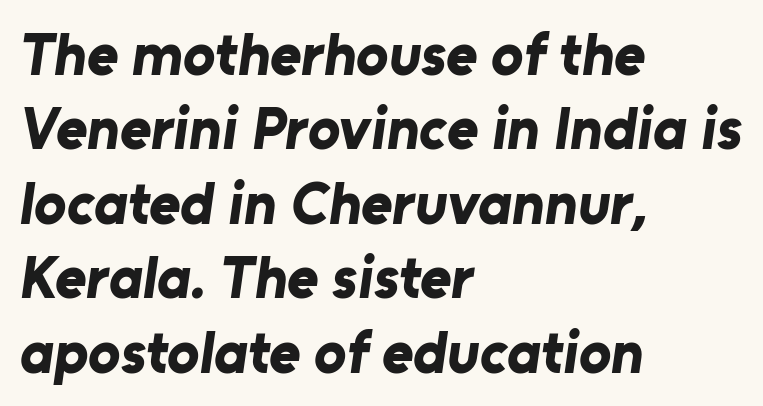
Q: Is the text bold? A: Yes.
Q: Is the typeface a serif or a sans-serif typeface? A: Sans-serif.
Q: Is the text underlined? A: No.
Q: How is the paragraph aligned? A: Left-aligned.
Q: Is the spacing between letters normal or unusually wide? A: Normal.
Q: Width (condensed, normal, or wide)? A: Normal.
Q: Stroke contrast? A: Low.
Q: x-height? A: Medium.
Q: Monospaced? A: No.
